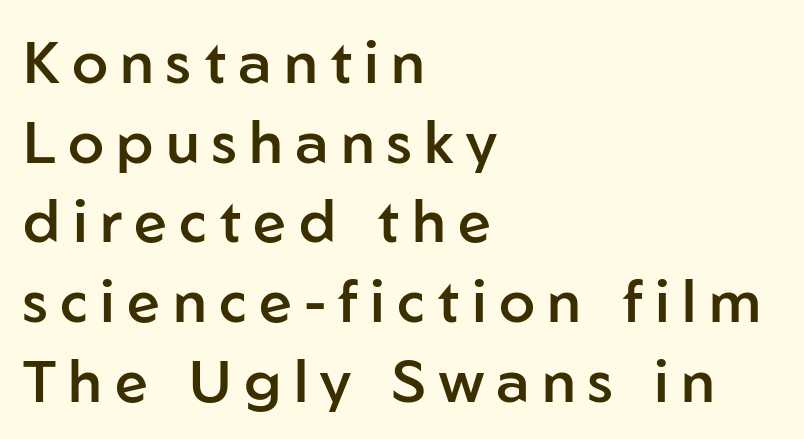
Descenders are the only things crossing below the line. The characters display no serif detailing; their extremities are plain. The face used here is rendered with a markedly widened letterfit. Weight: semibold (demi). Varying glyph widths throughout — classic text-font behaviour.
